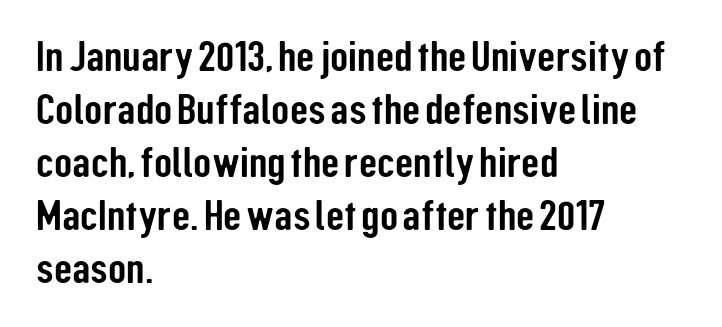
Q: Is the text italic (slanted)? A: No, it is upright.
Q: Is the typeface a serif or a sans-serif typeface? A: Sans-serif.
Q: Is the text underlined? A: No.
Q: How is the paragraph aligned? A: Left-aligned.
Q: Is the spacing between letters normal or unusually wide? A: Normal.
Q: Is the spacing between lines tight, normal or loose? A: Normal.
Q: Width (condensed, normal, or wide)? A: Condensed.
Q: Stroke contrast? A: Low.
Q: x-height? A: Medium.
Q: Monospaced? A: No.
